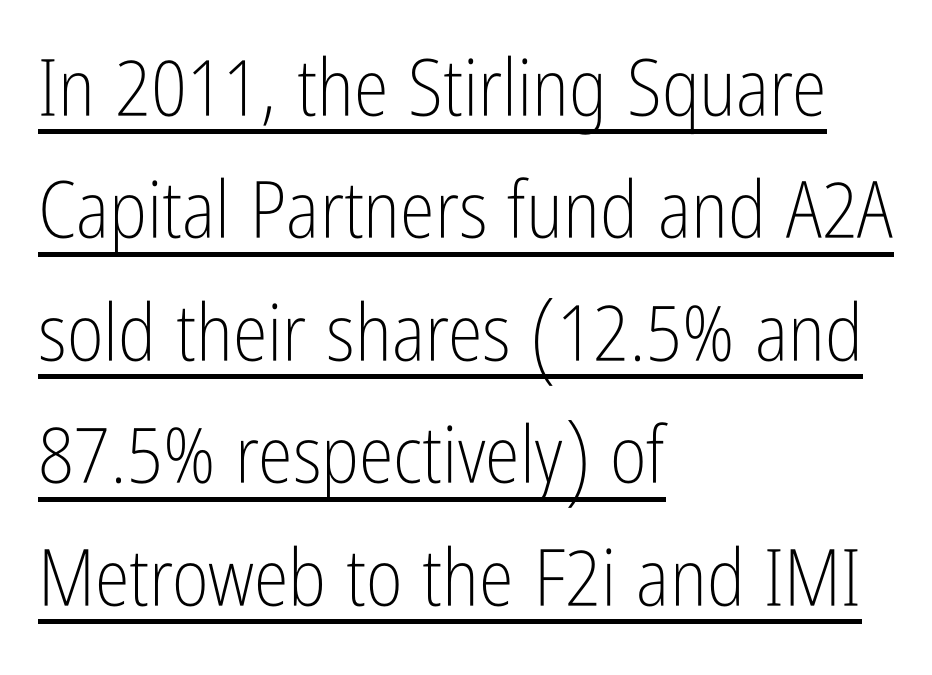
The image shows 79 px light, condensed sans-serif type, upright; set left-aligned, normal line spacing (1.55x), normal letter spacing, underlined; low stroke contrast and a medium x-height.
